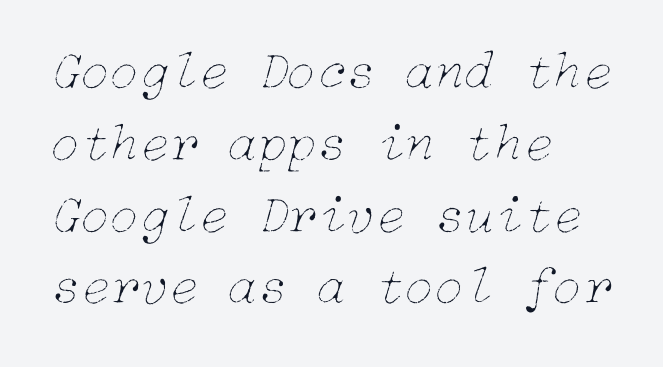
Line spacing here is normal. Would a proofreader flag this as italicized? Yes. The font sits on the lighter half of the weight spectrum, regular included. Unmarked baselines from the first word to the last. Left-aligned paragraph, ragged on the right. Nothing unusual about the tracking: characters are spaced as the font intends.
